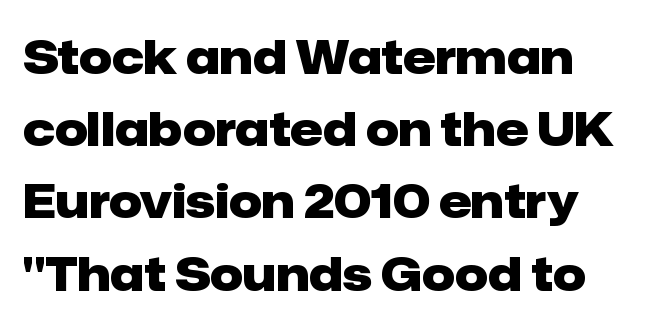
Letterform terminals end flat and unadorned throughout the passage. You could call the tracking neutral — neither tight nor loose. Rendered with straight, roman letterforms. These words are printed bold, with thick strokes throughout.
